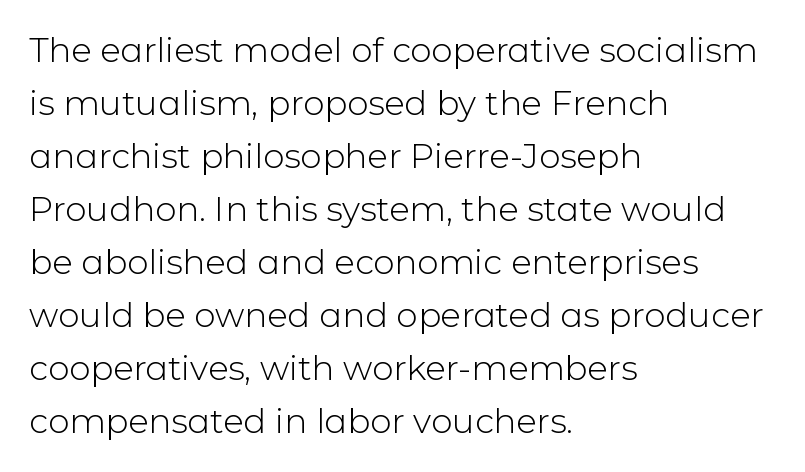
The image shows 34 px light sans-serif type, upright; set left-aligned, normal line spacing (1.56x), normal letter spacing, not underlined; low stroke contrast and a medium x-height.
